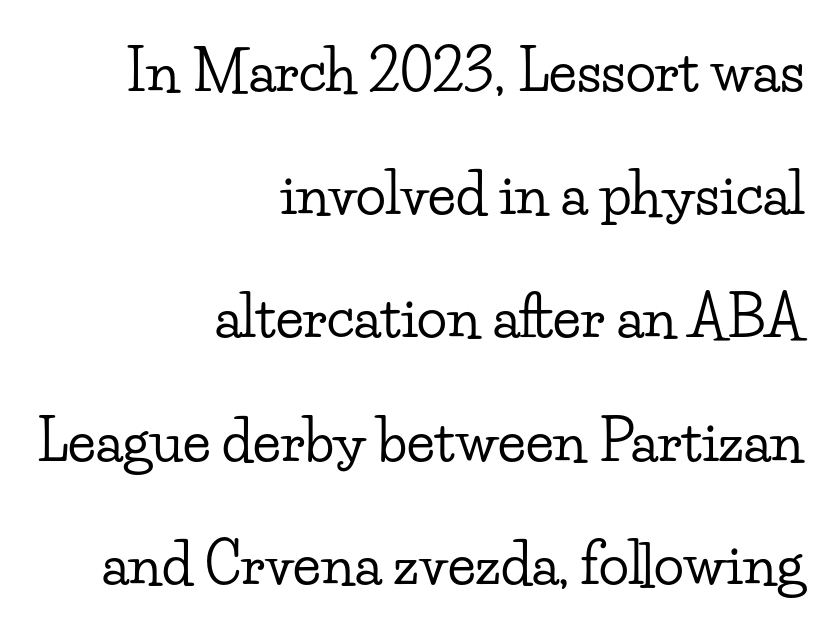
The image shows 56 px wide serif type, upright; set right-aligned, loose line spacing (2.2x), normal letter spacing, not underlined; low stroke contrast and a small x-height.
